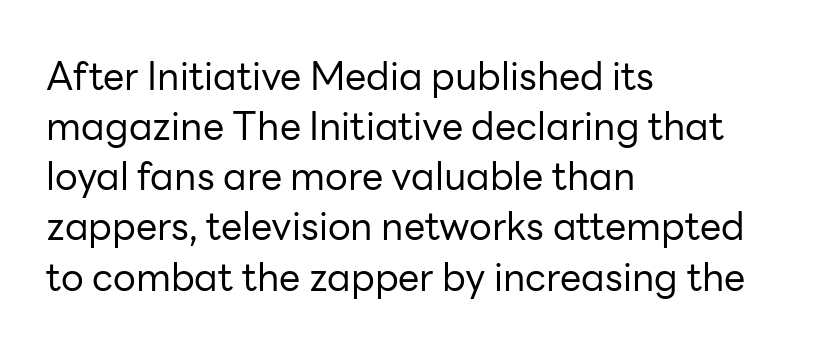
{"serif": "no", "italic": "no", "bold": "no", "weight": "regular", "width": "normal", "stroke_contrast": "low", "x_height": "medium", "monospaced": "no", "underline": "no", "align": "left", "line_spacing": "normal", "line_spacing_ratio": 1.32, "letter_spacing": "normal", "letter_spacing_em": 0.0, "glyph_px": 38}
